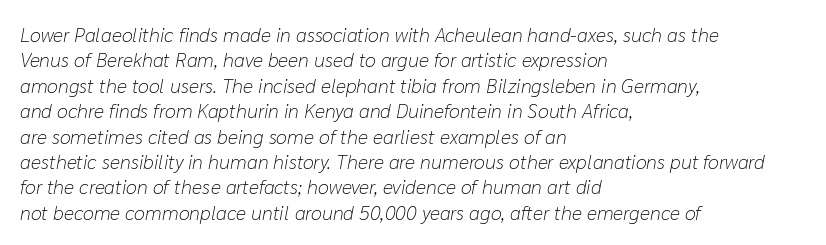
{"italic": "yes", "lean": "right", "slant_degrees": 10, "bold": "no", "underline": "no", "align": "left", "line_spacing": "normal", "line_spacing_ratio": 1.27, "letter_spacing": "normal", "letter_spacing_em": 0.0, "glyph_px": 20}
